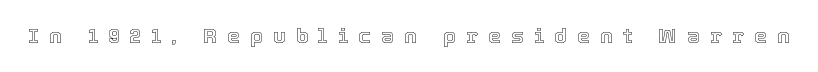
The image shows 21 px text type, upright; set unusually wide letter spacing (+0.48 em), not underlined.
